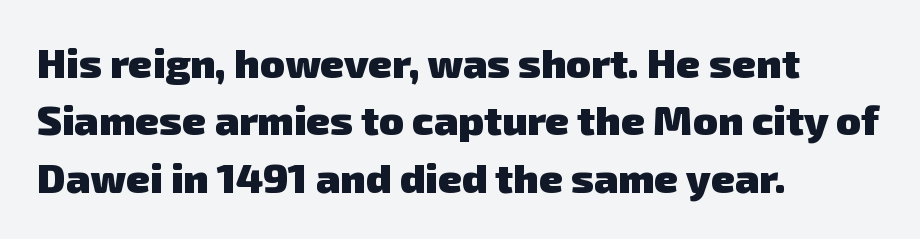
The image shows 41 px heavy sans-serif type; set left-aligned, normal line spacing (1.4x), normal letter spacing, not underlined; low stroke contrast and a medium x-height.
